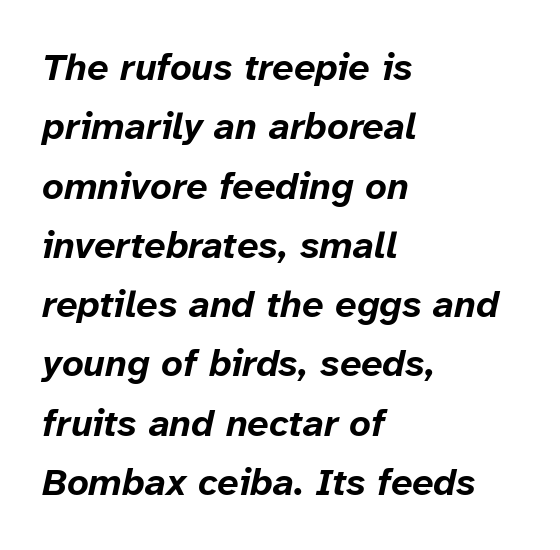
{"italic": "yes", "lean": "right", "slant_degrees": 12, "bold": "yes", "weight": "bold", "width": "normal", "stroke_contrast": "low", "x_height": "medium", "monospaced": "no", "underline": "no", "align": "left", "line_spacing": "normal", "line_spacing_ratio": 1.56, "letter_spacing": "normal", "letter_spacing_em": 0.0, "glyph_px": 38}
